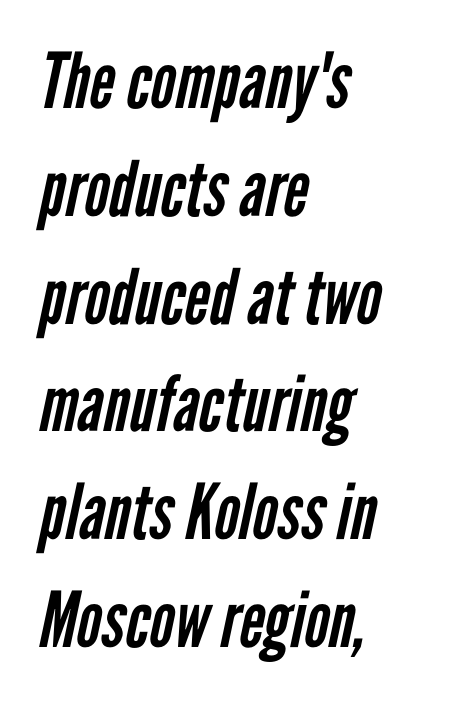
The image shows 77 px regular-weight, condensed sans-serif type; set left-aligned, normal line spacing (1.4x), normal letter spacing, not underlined; low stroke contrast and a medium x-height.
